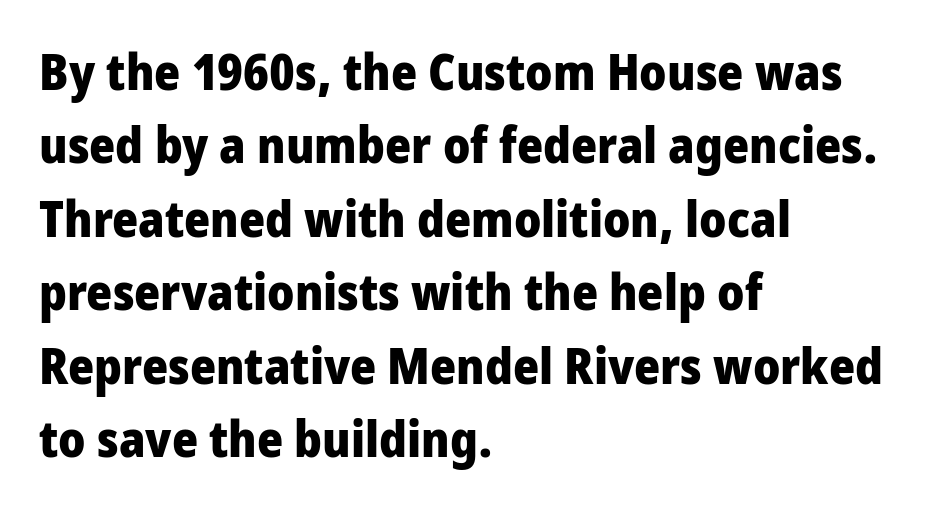
Designer's note — italics off, roman on. This rendering uses left alignment, leaving the right contour irregular. Line spacing here is normal. The baseline area is clear.
